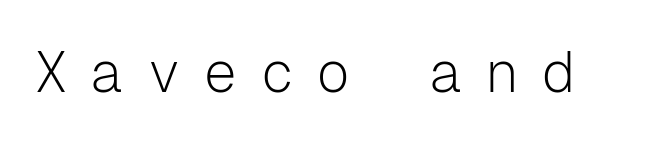
You can tell from the bare stems that sans-serif type was used. Counters stay open thanks to moderate or lighter strokes. Beneath every word, the page is bare. This sample has the even, mechanical cadence of fixed-width lettering.
